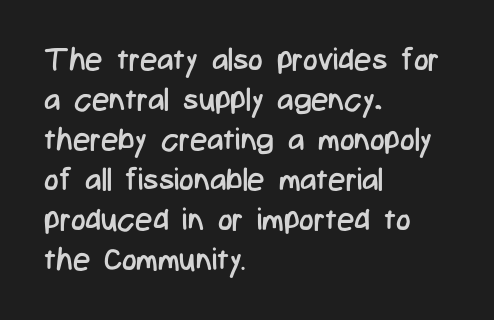
The image shows 31 px regular-weight, condensed sans-serif type, upright; set left-aligned, normal line spacing (1.29x), normal letter spacing, not underlined; low stroke contrast and a medium x-height.
